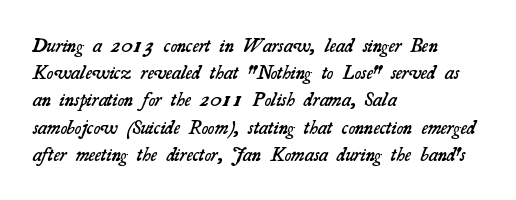
The image shows 20 px text type; set left-aligned, normal line spacing (1.36x), normal letter spacing, not underlined.
